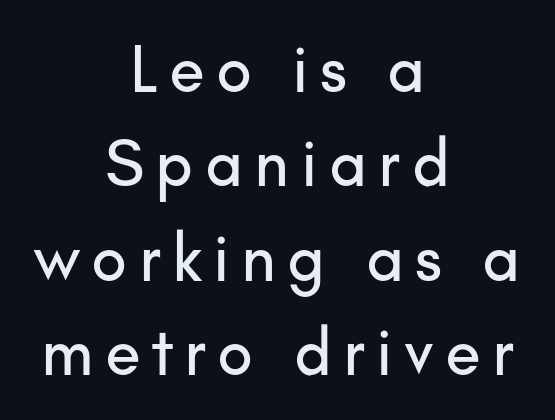
Q: Is the text italic (slanted)? A: No, it is upright.
Q: Is the typeface a serif or a sans-serif typeface? A: Sans-serif.
Q: Is the text underlined? A: No.
Q: How is the paragraph aligned? A: Centered.
Q: Is the spacing between lines tight, normal or loose? A: Normal.
Q: Width (condensed, normal, or wide)? A: Normal.
Q: Stroke contrast? A: Low.
Q: x-height? A: Small.
Q: Monospaced? A: No.
